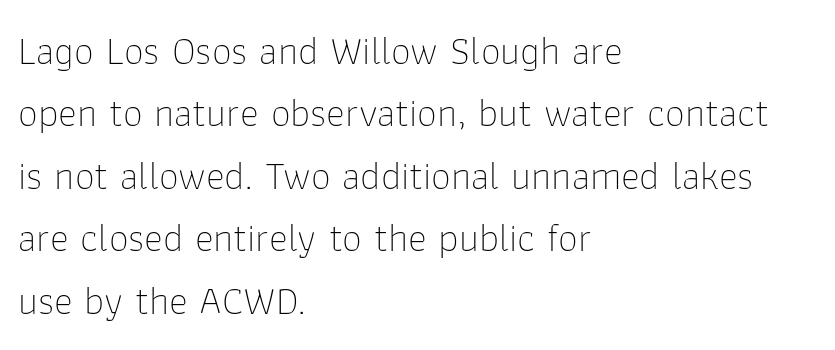
{"serif": "no", "italic": "no", "bold": "no", "weight": "thin", "width": "normal", "stroke_contrast": "low", "x_height": "medium", "monospaced": "no", "underline": "no", "align": "left", "line_spacing": "normal", "line_spacing_ratio": 1.56, "letter_spacing": "normal", "letter_spacing_em": 0.0, "glyph_px": 40}
